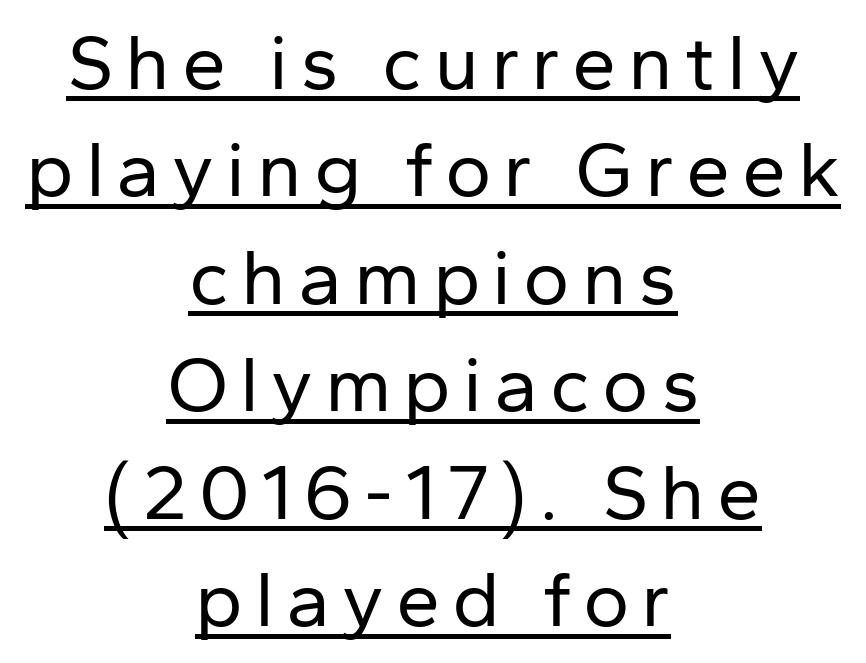
The image shows 79 px regular-weight sans-serif type, upright; set centered, normal line spacing (1.36x), underlined; low stroke contrast and a medium x-height.
